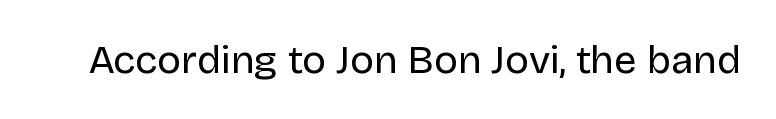
Here the glyphs are tracked normally, forming tight word shapes. Check the space under the baseline: it is left empty. These lines are rendered in a variable-pitch font. The text was rendered using a sans face with plain stroke endings. The specimen reads as upright at a glance. Vertical stems look standard width or narrower in stroke.
